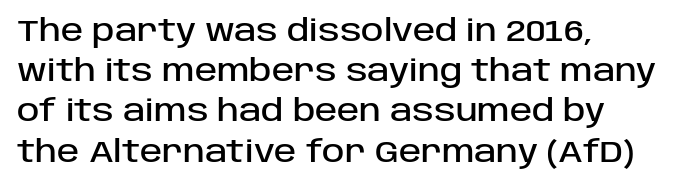
Letter spacing: default. This sample has the flowing, uneven cadence of proportional lettering. Summary of vertical rhythm: regular, with standard interline spacing. Any mark beneath the type? The region is blank.
